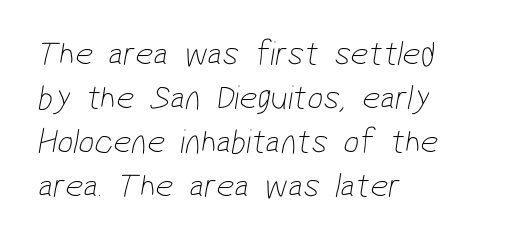
{"serif": "no", "bold": "no", "weight": "thin", "width": "condensed", "stroke_contrast": "low", "x_height": "medium", "monospaced": "no", "underline": "no", "align": "left", "line_spacing": "normal", "line_spacing_ratio": 1.26, "letter_spacing": "normal", "letter_spacing_em": 0.0, "glyph_px": 35}
